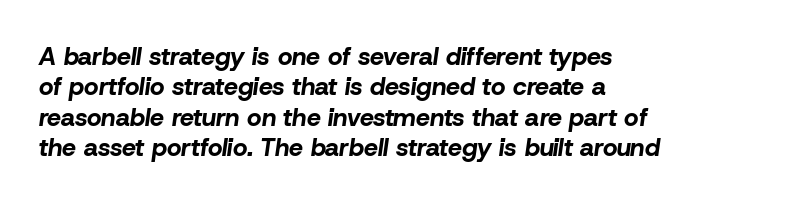
Q: Is the text bold? A: Yes.
Q: Is the text italic (slanted)? A: Yes, it leans right by about 8 degrees.
Q: Is the text underlined? A: No.
Q: How is the paragraph aligned? A: Left-aligned.
Q: Is the spacing between letters normal or unusually wide? A: Normal.
